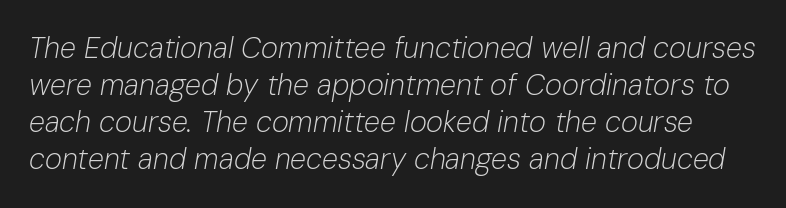
The image shows 29 px light type, italic (leaning right); set normal line spacing (1.28x), normal letter spacing, not underlined; low stroke contrast and a medium x-height.
